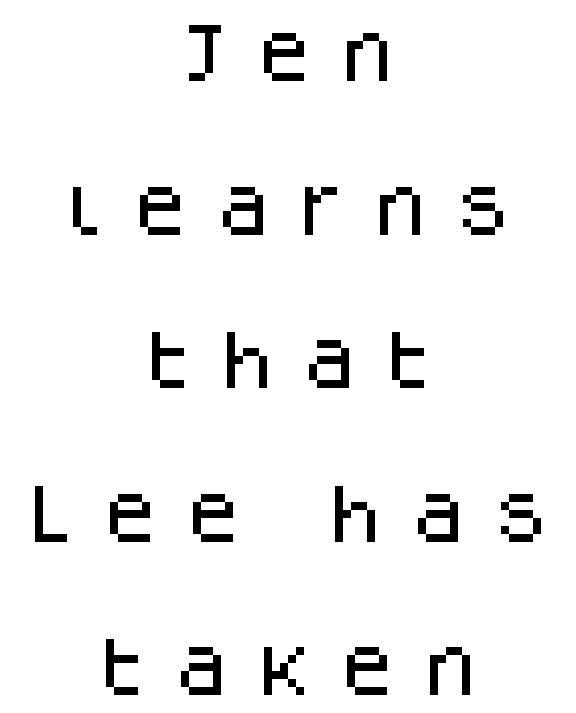
Q: Is the text italic (slanted)? A: No, it is upright.
Q: Is the typeface a serif or a sans-serif typeface? A: Sans-serif.
Q: Is the text underlined? A: No.
Q: How is the paragraph aligned? A: Centered.
Q: Is the spacing between letters normal or unusually wide? A: Unusually wide.
Q: Is the spacing between lines tight, normal or loose? A: Loose.
Q: Width (condensed, normal, or wide)? A: Normal.
Q: Stroke contrast? A: Low.
Q: x-height? A: Large.
Q: Monospaced? A: No.
